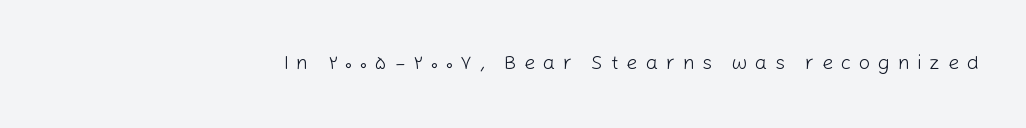
The image shows 20 px text type, upright; set right-aligned, unusually wide letter spacing (+0.38 em), not underlined.
